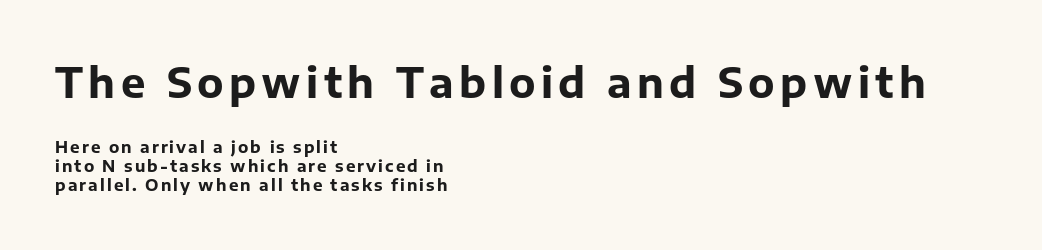
{"serif": "no", "italic": "no", "bold": "yes", "weight": "bold", "width": "normal", "stroke_contrast": "low", "x_height": "medium", "monospaced": "no", "underline": "no", "align": "left", "line_spacing_ratio": 1.18, "larger_block": "first", "size_ratio": 2.56, "glyph_px": 41}
